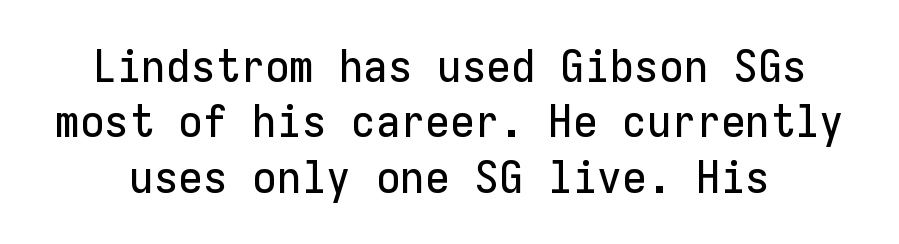
Type style note: lacks serifs. Words appear dense and cohesive because spacing is normal. The letters stand straight up with perfectly vertical stems. Fixed-width glyphs throughout — classic coding-font behaviour. Words float on clear page, feet unadorned.
